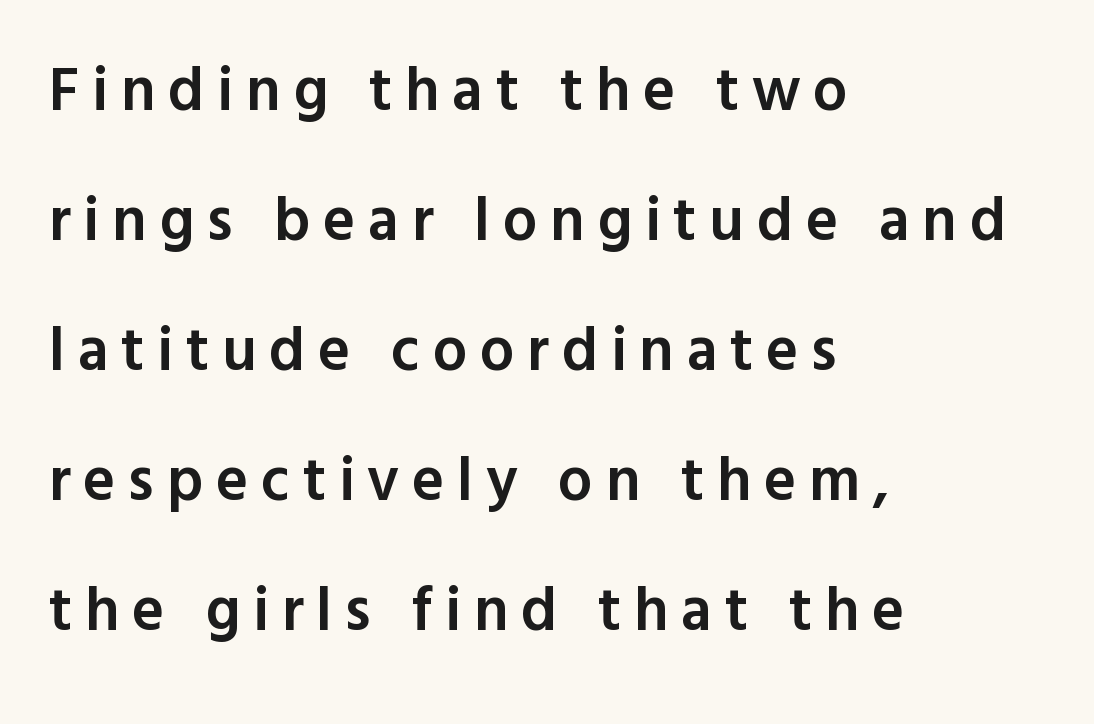
The image shows 61 px semibold sans-serif type, upright; set left-aligned, loose line spacing (2.13x), unusually wide letter spacing (+0.21 em), not underlined; a medium x-height.
